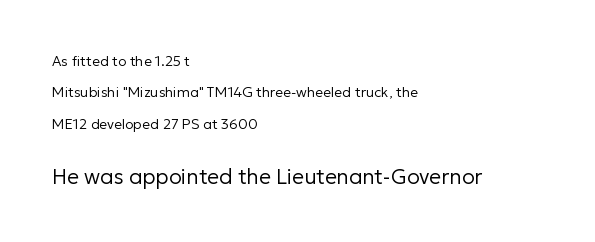
Q: Is the text bold? A: No.
Q: Is the text italic (slanted)? A: No, it is upright.
Q: Is the text underlined? A: No.
Q: How is the paragraph aligned? A: Left-aligned.
Q: Is the spacing between letters normal or unusually wide? A: Normal.
Q: Is the spacing between lines tight, normal or loose? A: Loose.
Q: Which block of text is set in a larger size, the first (top) or the second (bottom)? A: The second (bottom) one.
